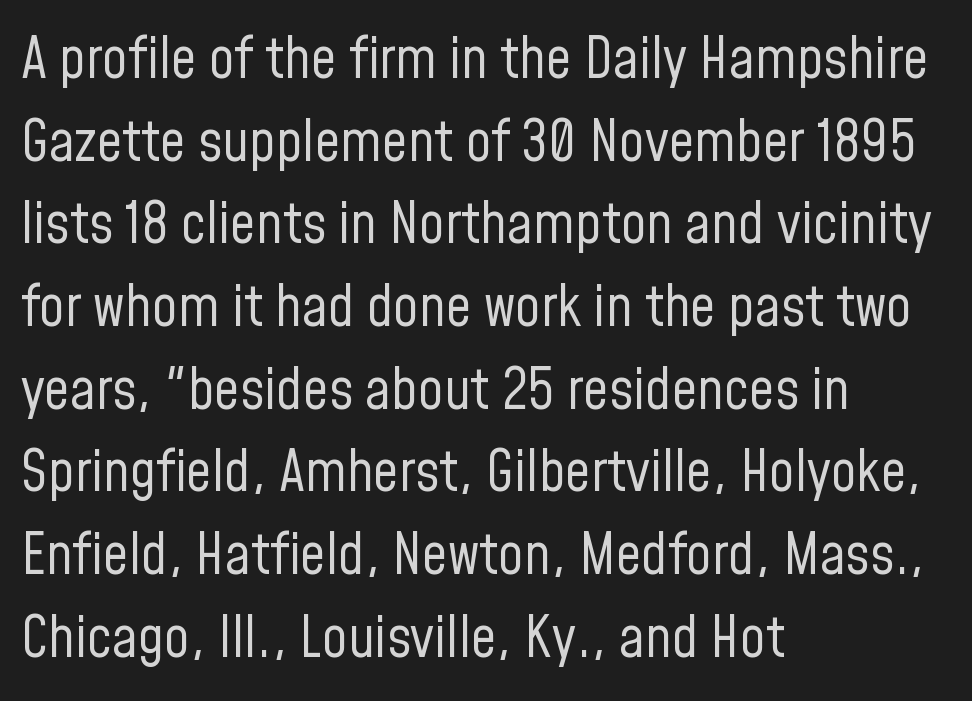
{"serif": "no", "italic": "no", "bold": "no", "weight": "regular", "width": "condensed", "stroke_contrast": "low", "x_height": "medium", "monospaced": "no", "underline": "no", "align": "left", "line_spacing": "normal", "line_spacing_ratio": 1.45, "letter_spacing": "normal", "letter_spacing_em": 0.0, "glyph_px": 57}
